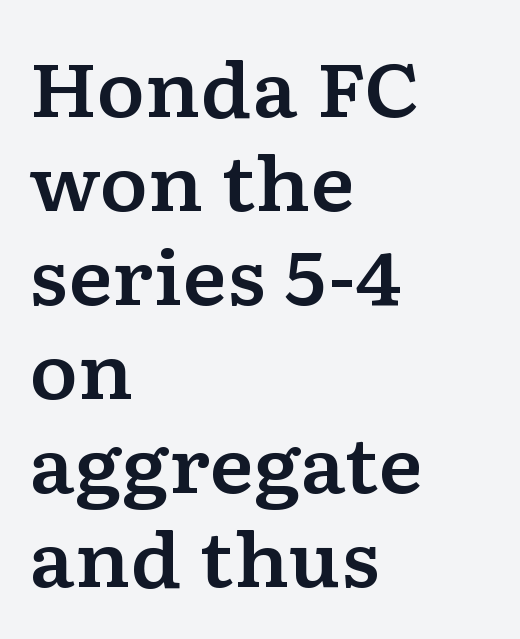
{"serif": "yes", "italic": "no", "width": "wide", "stroke_contrast": "low", "x_height": "medium", "monospaced": "no", "underline": "no", "align": "left", "line_spacing": "normal", "line_spacing_ratio": 1.27, "letter_spacing": "normal", "letter_spacing_em": 0.0, "glyph_px": 74}
